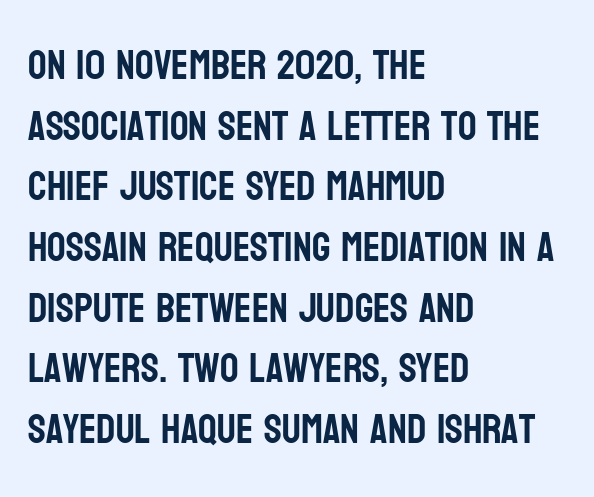
{"serif": "no", "italic": "no", "width": "condensed", "stroke_contrast": "low", "x_height": "large", "monospaced": "no", "underline": "no", "align": "left", "line_spacing": "normal", "line_spacing_ratio": 1.48, "letter_spacing": "normal", "letter_spacing_em": 0.0, "glyph_px": 41}
